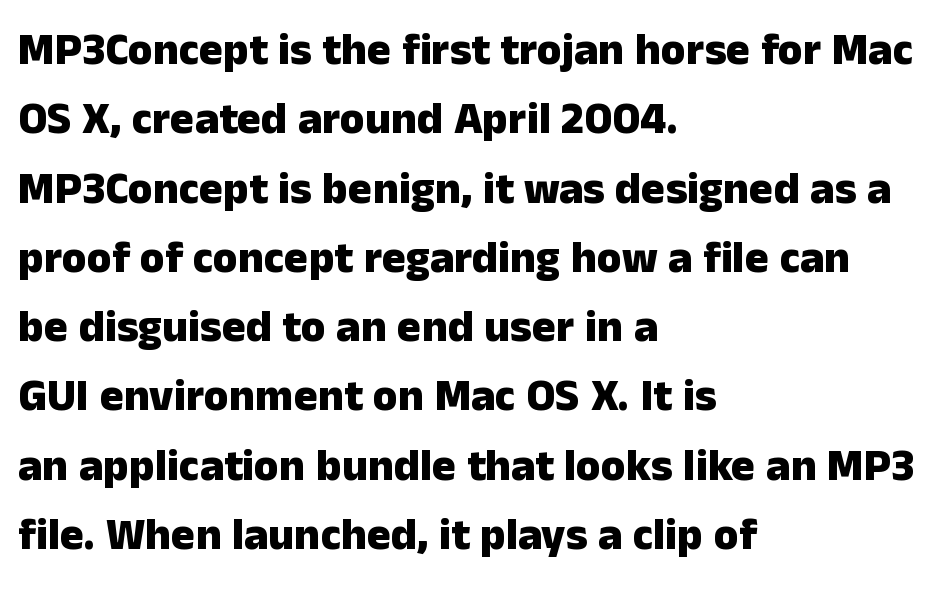
{"serif": "no", "italic": "no", "bold": "yes", "weight": "heavy", "width": "normal", "stroke_contrast": "low", "x_height": "medium", "monospaced": "no", "underline": "no", "align": "left", "line_spacing": "normal", "line_spacing_ratio": 1.54, "letter_spacing": "normal", "letter_spacing_em": 0.0, "glyph_px": 45}
